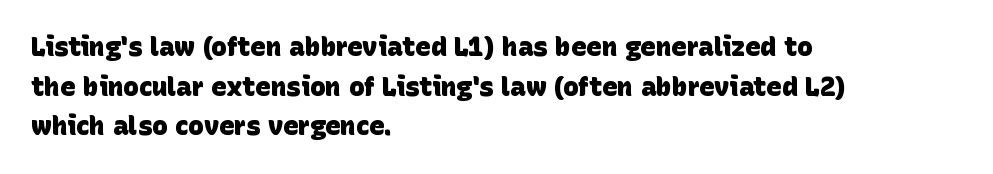
The image shows 26 px bold type; set left-aligned, normal line spacing (1.52x), normal letter spacing, not underlined.
